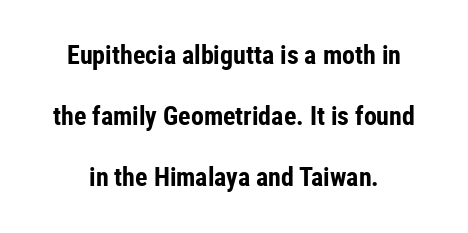
Q: Is the text bold? A: Yes.
Q: Is the text italic (slanted)? A: No, it is upright.
Q: Is the text underlined? A: No.
Q: Is the spacing between letters normal or unusually wide? A: Normal.
Q: Is the spacing between lines tight, normal or loose? A: Loose.
